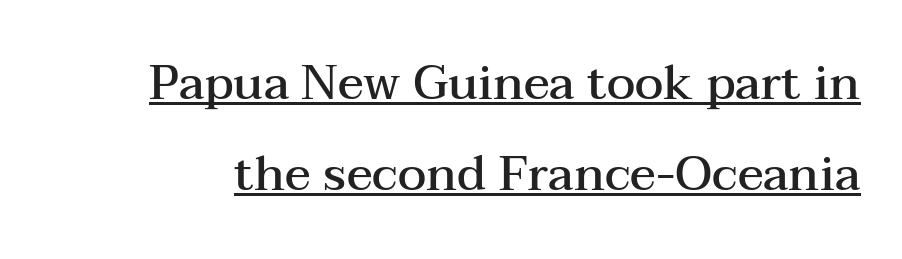
Does a line run under the words? Yes, clearly. A semibold gives these letters moderate extra thickness, short of bold. Summary of vertical rhythm: relaxed, with wide interline spacing. Between one letter and the next there's only the usual sliver of space. Vertical strokes here are truly vertical.
